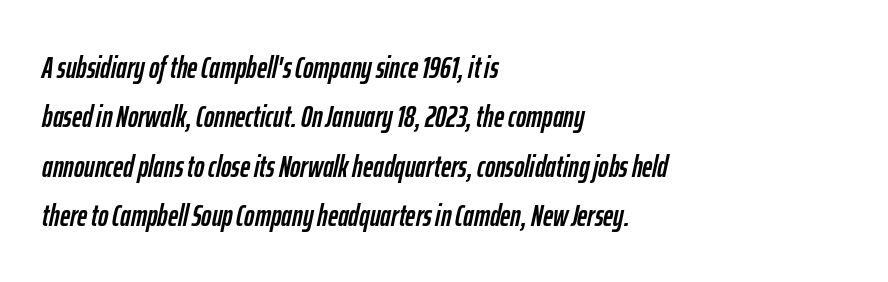
{"italic": "yes", "lean": "right", "slant_degrees": 12, "width": "condensed", "stroke_contrast": "low", "x_height": "medium", "monospaced": "no", "underline": "no", "align": "left", "line_spacing": "normal", "line_spacing_ratio": 1.59, "letter_spacing": "normal", "letter_spacing_em": 0.0, "glyph_px": 31}
